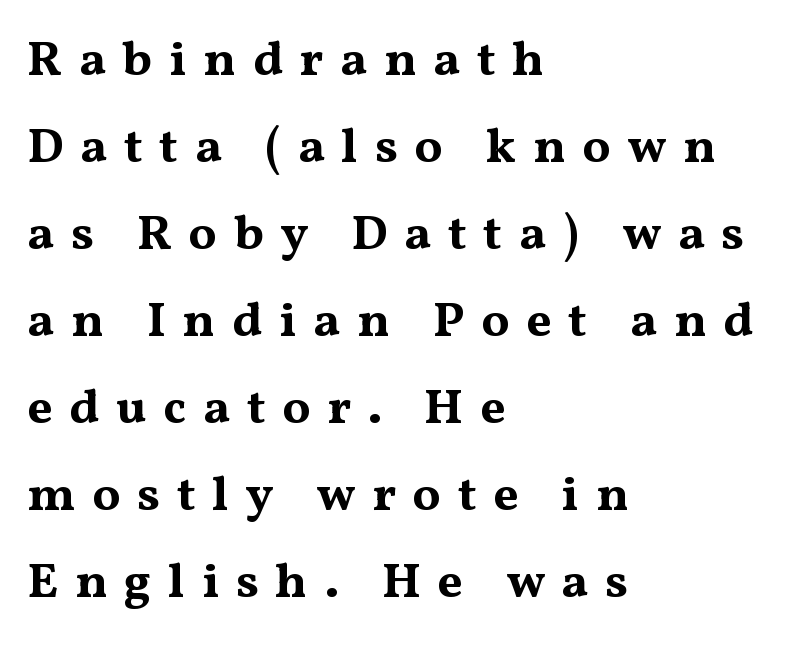
Looks like regular typesetting: each glyph gets only the width it needs. No word sits above an underline. The text was rendered using a seriffed face with decorative stroke endings. Heft: maximum for text — a bold. Unlike italic type, these characters show no tilt at all. Compared with typical body copy, the letter spacing here is much looser.
